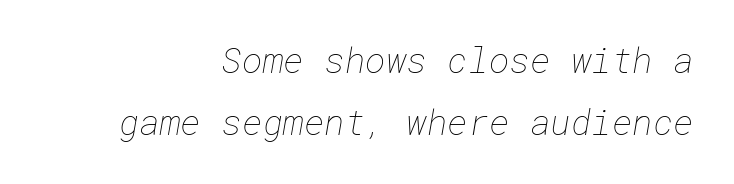
Q: Is the text bold? A: No.
Q: Is the text underlined? A: No.
Q: Is the spacing between letters normal or unusually wide? A: Normal.
Q: Width (condensed, normal, or wide)? A: Normal.
Q: Stroke contrast? A: Low.
Q: x-height? A: Medium.
